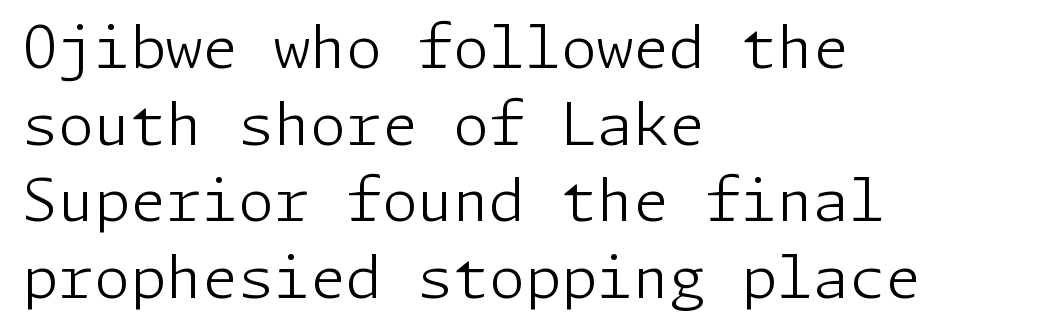
{"serif": "no", "italic": "no", "bold": "no", "weight": "light", "width": "normal", "stroke_contrast": "low", "x_height": "medium", "underline": "no", "align": "left", "line_spacing": "normal", "line_spacing_ratio": 1.32, "letter_spacing": "normal", "letter_spacing_em": 0.0, "glyph_px": 58}
